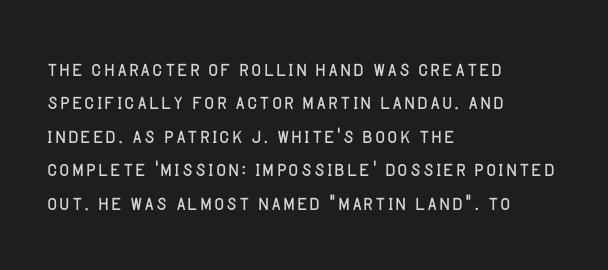
No letter is thick-stroked: the sample isn't bold. This rendering leaves character spacing at its baseline value. A bare baseline throughout the passage. Line beginnings align vertically; line endings do not. This sample uses an upright cut, with every glyph sitting square on the baseline.
